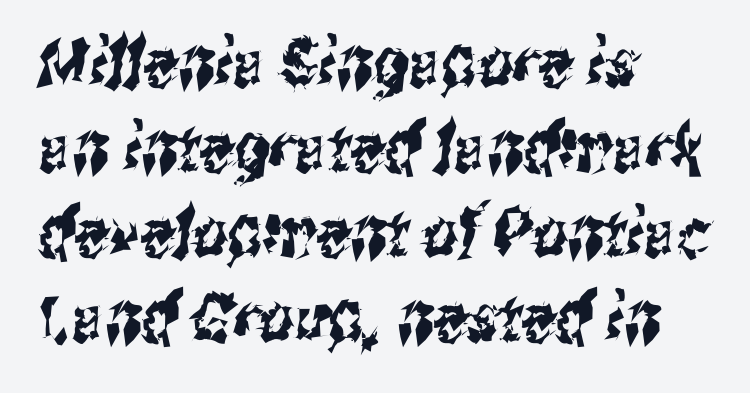
{"serif": "no", "width": "condensed", "stroke_contrast": "medium", "x_height": "medium", "monospaced": "no", "underline": "no", "align": "left", "line_spacing": "normal", "line_spacing_ratio": 1.25, "letter_spacing": "normal", "letter_spacing_em": 0.0, "glyph_px": 68}
